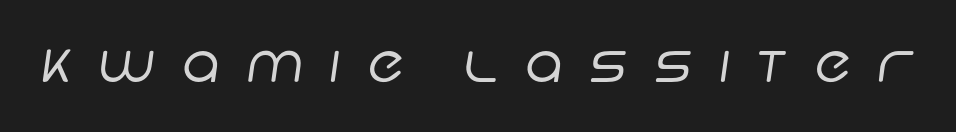
Q: Is the text bold? A: No.
Q: Is the typeface a serif or a sans-serif typeface? A: Sans-serif.
Q: Is the text underlined? A: No.
Q: Is the spacing between letters normal or unusually wide? A: Unusually wide.
Q: Width (condensed, normal, or wide)? A: Normal.
Q: Stroke contrast? A: Low.
Q: x-height? A: Large.
Q: Monospaced? A: No.
